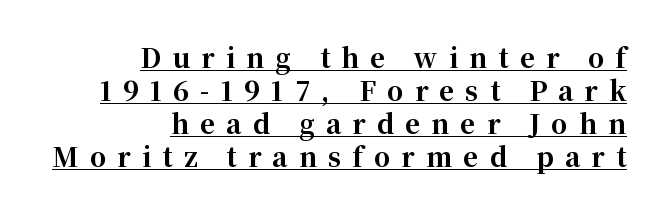
Every stem runs plumb, perpendicular to the baseline. What stands out about the letter spacing? Its width — letters are far apart. Emphasis by weight is at full strength: bold. The text block is weighted toward the right margin, trailing off unevenly leftward. What decoration does the sample have? An underline.
